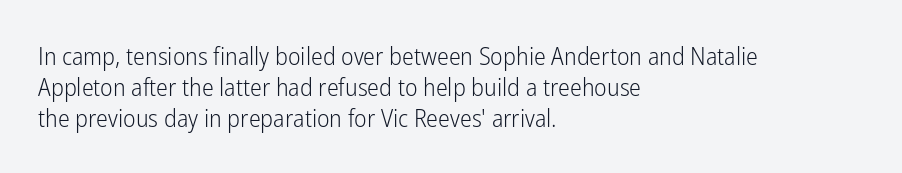
{"italic": "no", "bold": "no", "underline": "no", "align": "left", "line_spacing_ratio": 1.24, "letter_spacing": "normal", "letter_spacing_em": 0.0, "glyph_px": 25}
